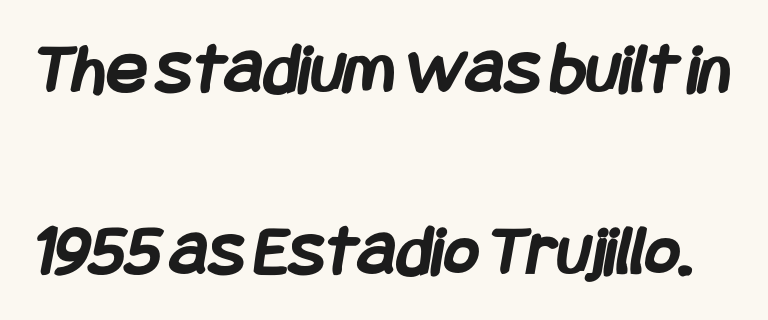
The image shows 75 px semibold, condensed sans-serif type; set loose line spacing (2.43x), normal letter spacing, not underlined; low stroke contrast and a large x-height.
